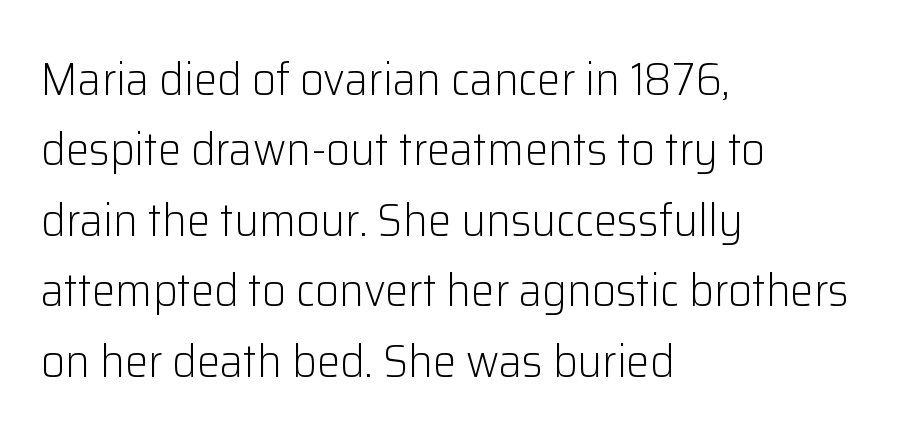
{"serif": "no", "italic": "no", "bold": "no", "weight": "light", "width": "normal", "stroke_contrast": "low", "x_height": "medium", "monospaced": "no", "underline": "no", "align": "left", "line_spacing": "normal", "line_spacing_ratio": 1.5, "letter_spacing": "normal", "letter_spacing_em": 0.0, "glyph_px": 47}
